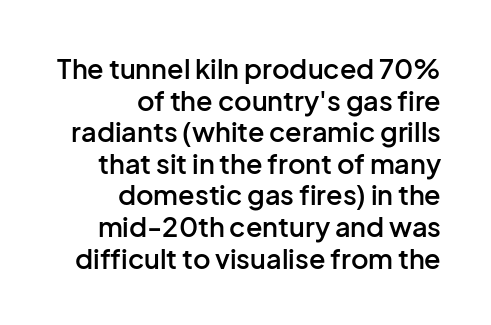
{"italic": "no", "bold": "semi", "underline": "no", "align": "right", "line_spacing_ratio": 1.17, "letter_spacing": "normal", "letter_spacing_em": 0.0, "glyph_px": 27}
